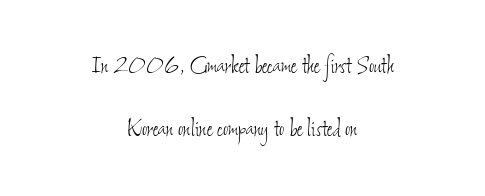
You could not count columns in this text — the font is proportionally spaced. Each word holds together tightly as a unit, with standard inter-letter gaps. Visually the block forms a symmetrical silhouette, jagged on both flanks. Type without underlining. Notice the wide empty band between every row — that's loose leading. Ink coverage per letter is moderate at most.
